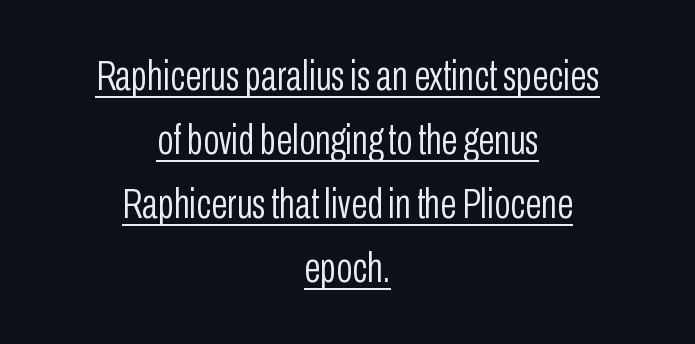
Q: Is the text bold? A: No.
Q: Is the text italic (slanted)? A: No, it is upright.
Q: Is the typeface a serif or a sans-serif typeface? A: Sans-serif.
Q: Is the text underlined? A: Yes.
Q: How is the paragraph aligned? A: Centered.
Q: Is the spacing between letters normal or unusually wide? A: Normal.
Q: Is the spacing between lines tight, normal or loose? A: Normal.
Q: Width (condensed, normal, or wide)? A: Condensed.
Q: Stroke contrast? A: Low.
Q: x-height? A: Medium.
Q: Monospaced? A: No.
